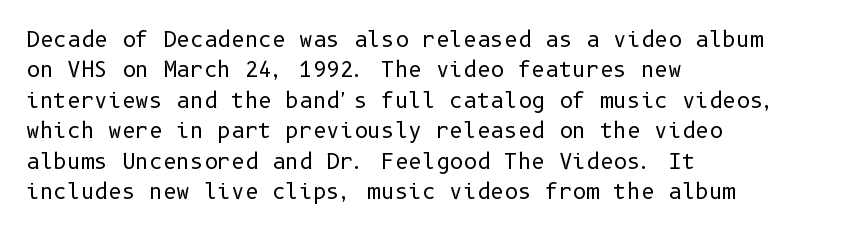
{"italic": "no", "bold": "no", "underline": "no", "align": "left", "line_spacing": "normal", "line_spacing_ratio": 1.45, "letter_spacing": "normal", "letter_spacing_em": 0.0, "glyph_px": 21}
